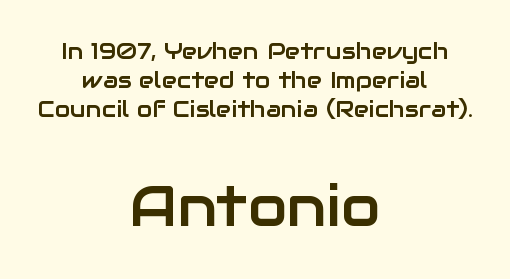
{"serif": "no", "italic": "no", "width": "normal", "stroke_contrast": "low", "x_height": "medium", "monospaced": "no", "underline": "no", "align": "center", "line_spacing": "normal", "line_spacing_ratio": 1.26, "letter_spacing": "normal", "letter_spacing_em": 0.0, "larger_block": "second", "size_ratio": 2.48, "glyph_px": 57}
